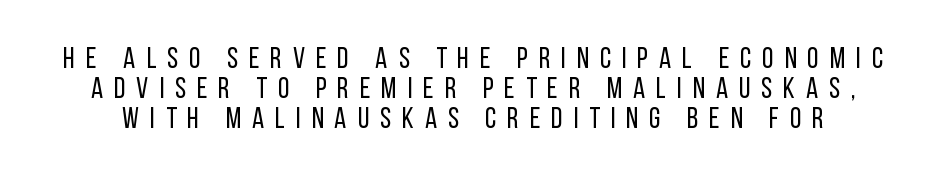
Substantial extra tracking has been applied to these lines. Letters have the restrained weight of plain body copy at most. Note: no serifs on the glyphs. Just letters on the line, the space beneath them empty.
